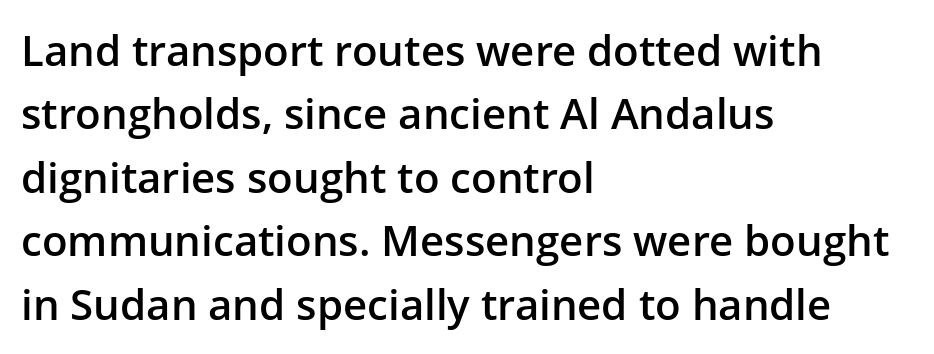
{"serif": "no", "italic": "no", "bold": "semi", "weight": "semibold", "width": "normal", "stroke_contrast": "low", "x_height": "medium", "monospaced": "no", "underline": "no", "align": "left", "line_spacing": "normal", "line_spacing_ratio": 1.51, "letter_spacing": "normal", "letter_spacing_em": 0.0, "glyph_px": 42}
